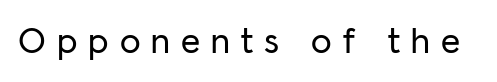
Has an underline been added? It has not. The font family rendered here belongs to the sans-serif group. Compared with typical body copy, the letter spacing here is much looser. The lettering stays uniformly vertical, giving the passage a roman look. Here the designer chose a conventional face with non-uniform glyph widths.
